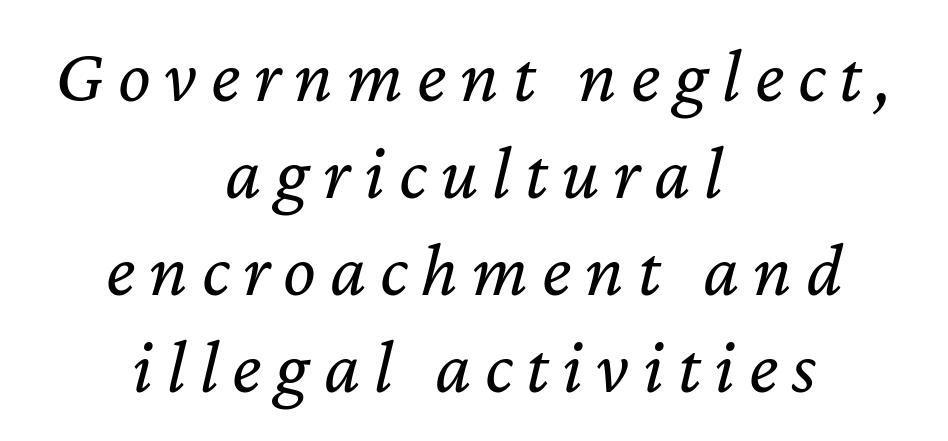
Q: Is the text bold? A: No.
Q: Is the text italic (slanted)? A: Yes, it leans right by about 12 degrees.
Q: Is the text underlined? A: No.
Q: How is the paragraph aligned? A: Centered.
Q: Is the spacing between lines tight, normal or loose? A: Normal.
Q: Width (condensed, normal, or wide)? A: Normal.
Q: Stroke contrast? A: Low.
Q: x-height? A: Medium.
Q: Monospaced? A: No.
